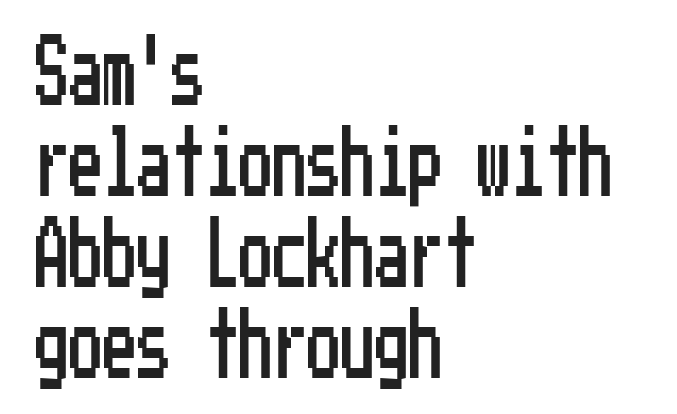
Q: Is the text italic (slanted)? A: No, it is upright.
Q: Is the typeface a serif or a sans-serif typeface? A: Sans-serif.
Q: Is the text underlined? A: No.
Q: How is the paragraph aligned? A: Left-aligned.
Q: Is the spacing between letters normal or unusually wide? A: Normal.
Q: Is the spacing between lines tight, normal or loose? A: Normal.
Q: Width (condensed, normal, or wide)? A: Condensed.
Q: Stroke contrast? A: Low.
Q: x-height? A: Medium.
